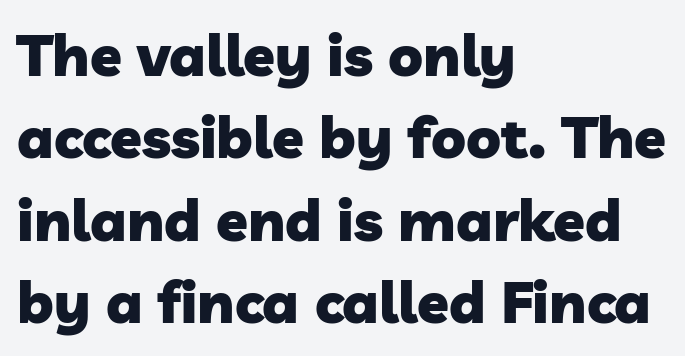
Q: Is the text bold? A: Yes.
Q: Is the typeface a serif or a sans-serif typeface? A: Sans-serif.
Q: Is the text underlined? A: No.
Q: How is the paragraph aligned? A: Left-aligned.
Q: Is the spacing between letters normal or unusually wide? A: Normal.
Q: Is the spacing between lines tight, normal or loose? A: Normal.
Q: Width (condensed, normal, or wide)? A: Normal.
Q: Stroke contrast? A: Low.
Q: x-height? A: Medium.
Q: Monospaced? A: No.
